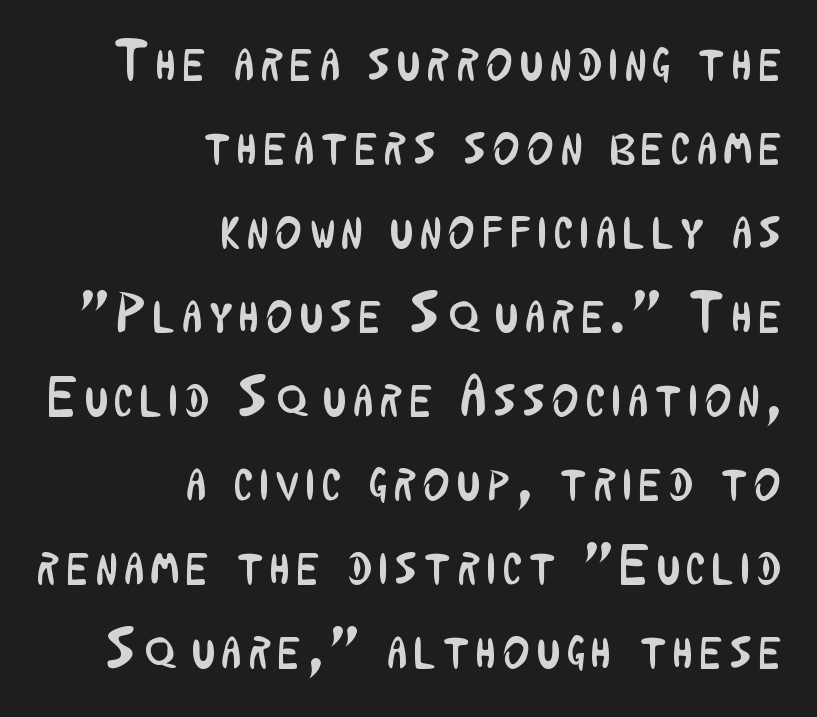
Q: Is the text bold? A: No.
Q: Is the text italic (slanted)? A: No, it is upright.
Q: Is the typeface a serif or a sans-serif typeface? A: Sans-serif.
Q: Is the text underlined? A: No.
Q: How is the paragraph aligned? A: Right-aligned.
Q: Is the spacing between lines tight, normal or loose? A: Normal.
Q: Width (condensed, normal, or wide)? A: Condensed.
Q: Stroke contrast? A: Low.
Q: x-height? A: Medium.
Q: Monospaced? A: No.
